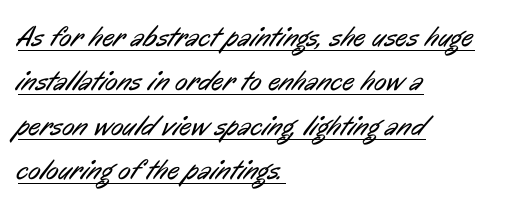
The image shows 29 px regular-weight, condensed sans-serif type; set left-aligned, normal line spacing (1.53x), normal letter spacing, underlined; low stroke contrast and a medium x-height.
